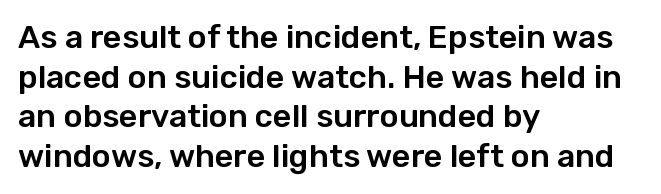
The image shows 32 px sans-serif type, upright; set left-aligned, line spacing 1.24x, normal letter spacing, not underlined; low stroke contrast and a medium x-height.
